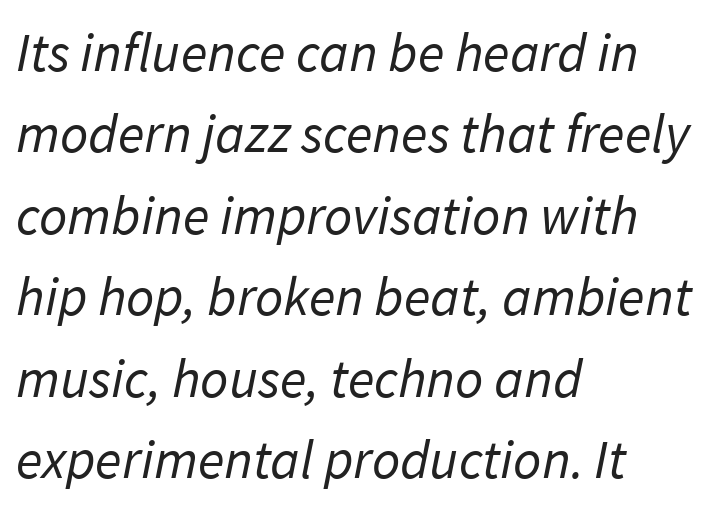
Q: Is the text bold? A: No.
Q: Is the typeface a serif or a sans-serif typeface? A: Sans-serif.
Q: Is the text underlined? A: No.
Q: How is the paragraph aligned? A: Left-aligned.
Q: Is the spacing between letters normal or unusually wide? A: Normal.
Q: Is the spacing between lines tight, normal or loose? A: Normal.
Q: Width (condensed, normal, or wide)? A: Normal.
Q: Stroke contrast? A: Low.
Q: x-height? A: Medium.
Q: Monospaced? A: No.
